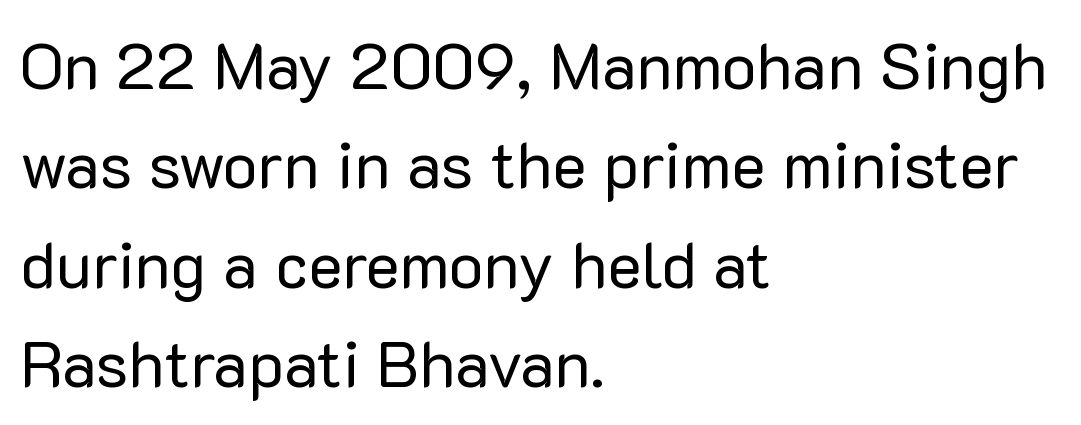
{"serif": "no", "italic": "no", "bold": "no", "weight": "regular", "width": "normal", "stroke_contrast": "low", "x_height": "medium", "monospaced": "no", "underline": "no", "align": "left", "line_spacing": "normal", "line_spacing_ratio": 1.53, "letter_spacing": "normal", "letter_spacing_em": 0.0, "glyph_px": 65}
